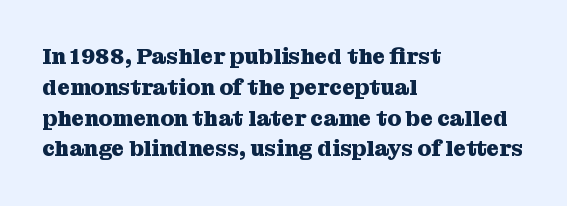
The image shows 22 px bold type, upright; set left-aligned, normal line spacing (1.4x), normal letter spacing, not underlined.
